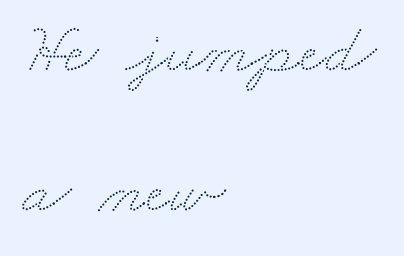
What stands out about the letter spacing? Nothing — it is the standard amount. The specimen omits any rule beneath the text block's lines. You could fit nearly another row in the gap between these rows. The lines in this sample share a left origin and differ only in where they stop.
